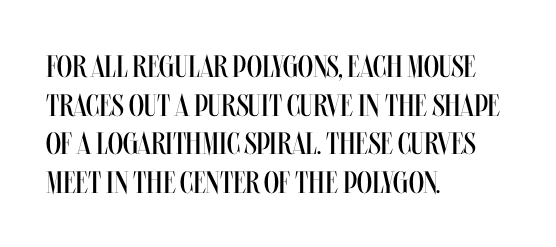
{"italic": "no", "bold": "no", "weight": "regular", "width": "condensed", "stroke_contrast": "medium", "x_height": "large", "monospaced": "no", "underline": "no", "align": "left", "line_spacing": "normal", "line_spacing_ratio": 1.25, "letter_spacing": "normal", "letter_spacing_em": 0.0, "glyph_px": 31}
